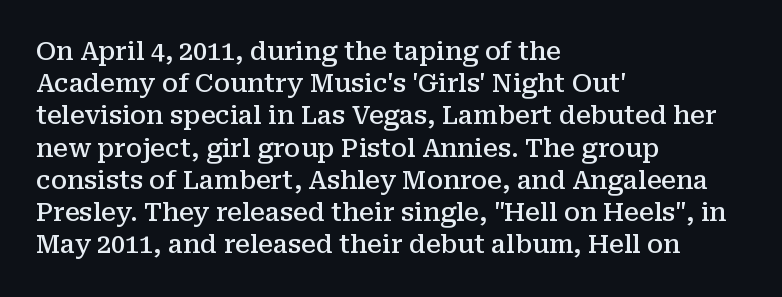
The image shows 25 px text type, upright; set left-aligned, normal line spacing (1.29x), normal letter spacing, not underlined.
